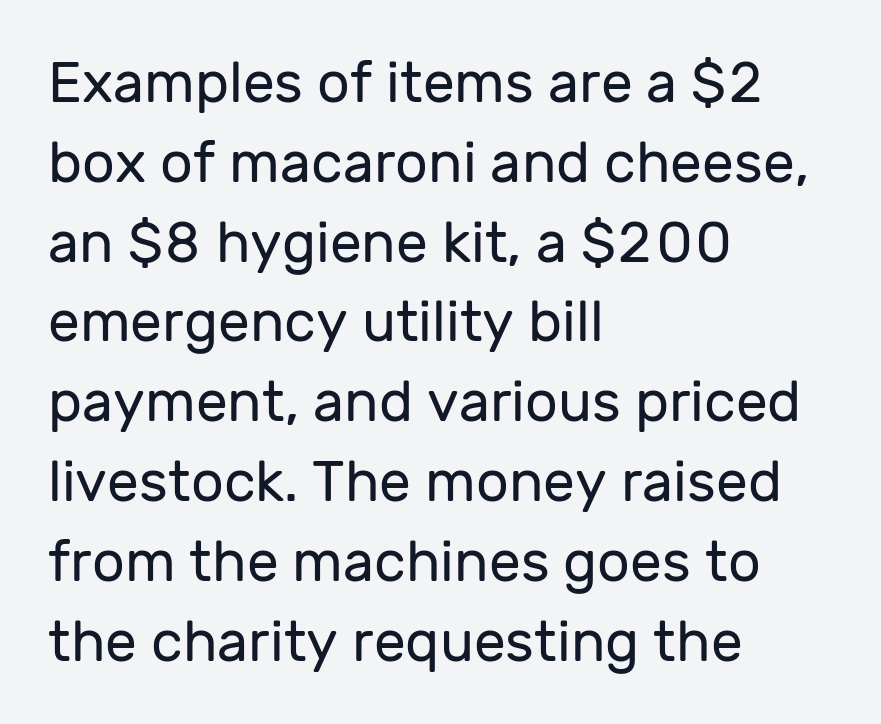
Q: Is the text bold? A: No.
Q: Is the text italic (slanted)? A: No, it is upright.
Q: Is the typeface a serif or a sans-serif typeface? A: Sans-serif.
Q: Is the text underlined? A: No.
Q: How is the paragraph aligned? A: Left-aligned.
Q: Is the spacing between letters normal or unusually wide? A: Normal.
Q: Is the spacing between lines tight, normal or loose? A: Normal.
Q: Width (condensed, normal, or wide)? A: Normal.
Q: Stroke contrast? A: Low.
Q: x-height? A: Medium.
Q: Monospaced? A: No.
